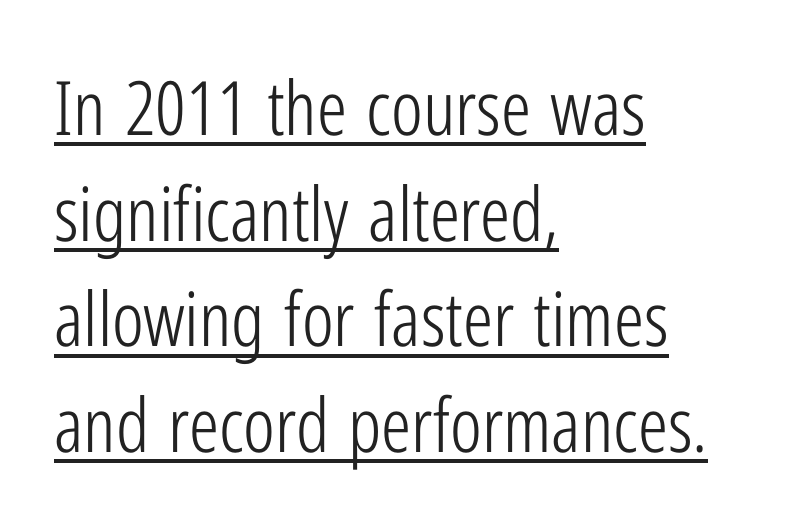
The image shows 75 px light, condensed sans-serif type, upright; set left-aligned, normal line spacing (1.41x), normal letter spacing, underlined; low stroke contrast and a medium x-height.
